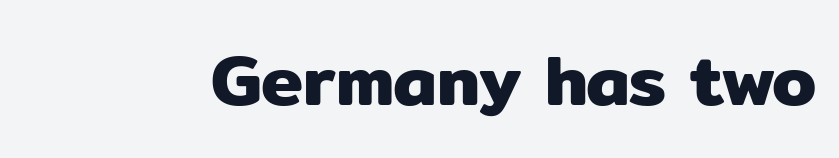
Q: Is the text italic (slanted)? A: No, it is upright.
Q: Is the typeface a serif or a sans-serif typeface? A: Sans-serif.
Q: Is the text underlined? A: No.
Q: Is the spacing between letters normal or unusually wide? A: Normal.
Q: Width (condensed, normal, or wide)? A: Normal.
Q: Stroke contrast? A: Low.
Q: x-height? A: Medium.
Q: Monospaced? A: No.
